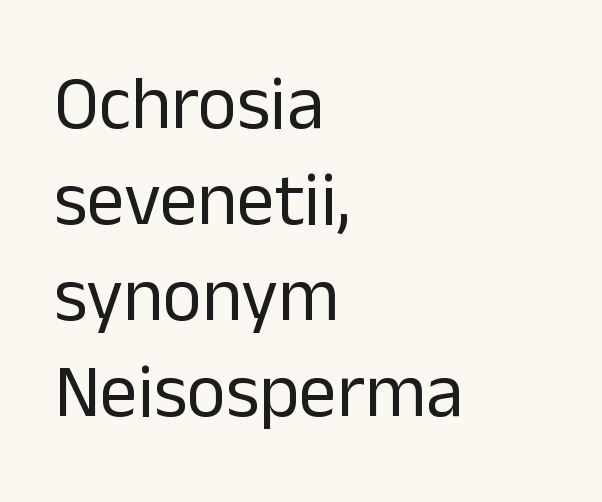
The image shows 75 px regular-weight sans-serif type, upright; set left-aligned, normal line spacing (1.28x), normal letter spacing, not underlined; low stroke contrast and a medium x-height.
